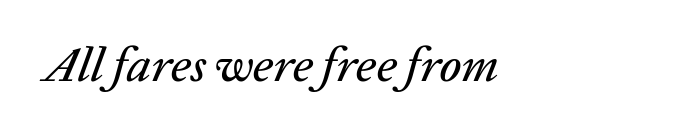
Rule under the text: the space is simply empty. Observe the ordinary spacing: letters are neighbours, not strangers. Spacing verdict: proportional, widths tailored to each character. The whole block is typeset with a tilt.
